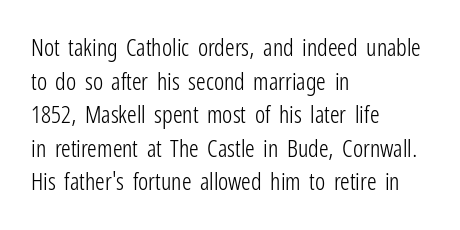
The image shows 24 px text type, upright; set left-aligned, normal line spacing (1.4x), normal letter spacing, not underlined.
